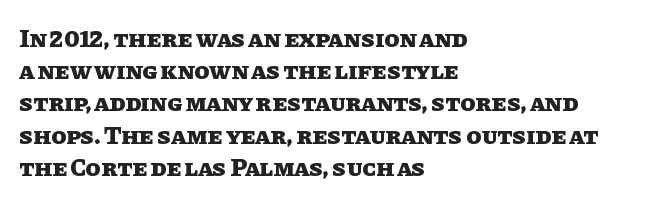
The image shows 25 px bold type, upright; set left-aligned, normal line spacing (1.29x), normal letter spacing, not underlined.
